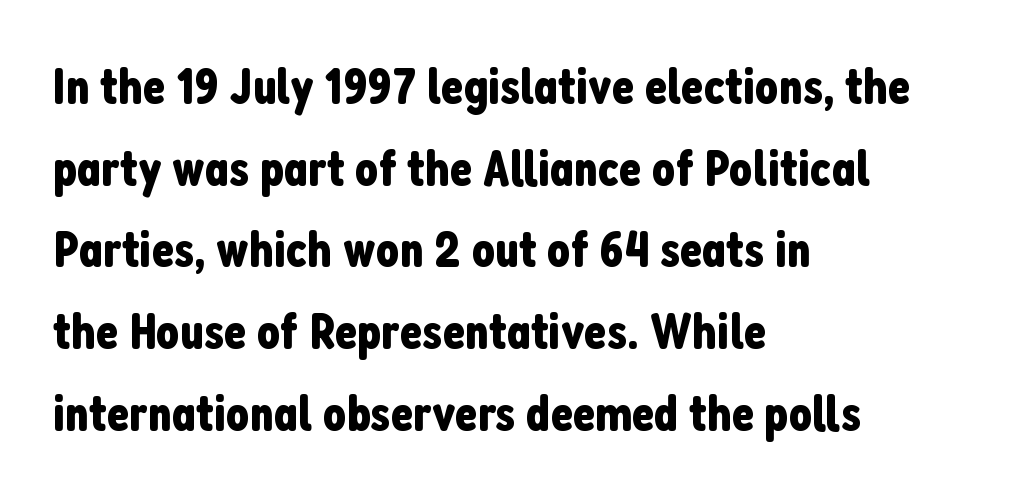
The image shows 52 px condensed sans-serif type, upright; set left-aligned, normal line spacing (1.57x), normal letter spacing, not underlined; low stroke contrast and a medium x-height.
